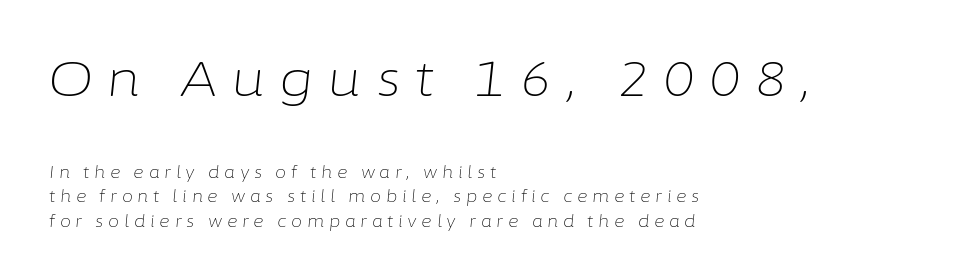
{"italic": "yes", "lean": "right", "slant_degrees": 6, "bold": "no", "weight": "light", "width": "normal", "stroke_contrast": "low", "x_height": "medium", "monospaced": "no", "underline": "no", "align": "left", "line_spacing": "normal", "line_spacing_ratio": 1.51, "letter_spacing": "wide", "letter_spacing_em": 0.29, "larger_block": "first", "size_ratio": 3.06, "glyph_px": 49}
